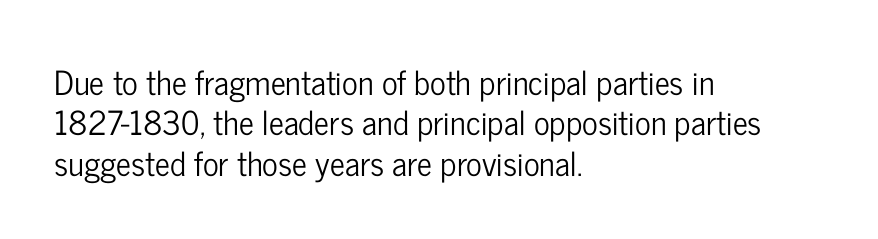
The image shows 33 px condensed sans-serif type, upright; set left-aligned, line spacing 1.22x, normal letter spacing, not underlined; low stroke contrast and a medium x-height.
